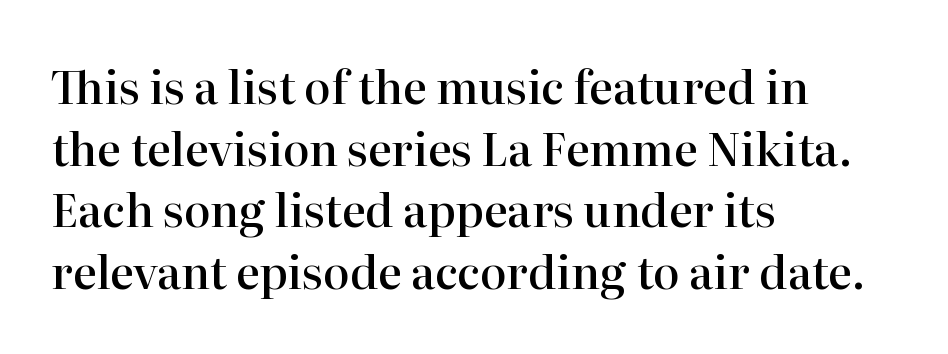
Typeset ragged right — the left edge is the straight one. A typesetter would call this zero additional tracking. This block has exactly the height ordinary leading produces. You could not count columns in this text — the font is proportionally spaced. The space directly below the letters is spotless. Italic? Not at all — the glyphs are vertical.
